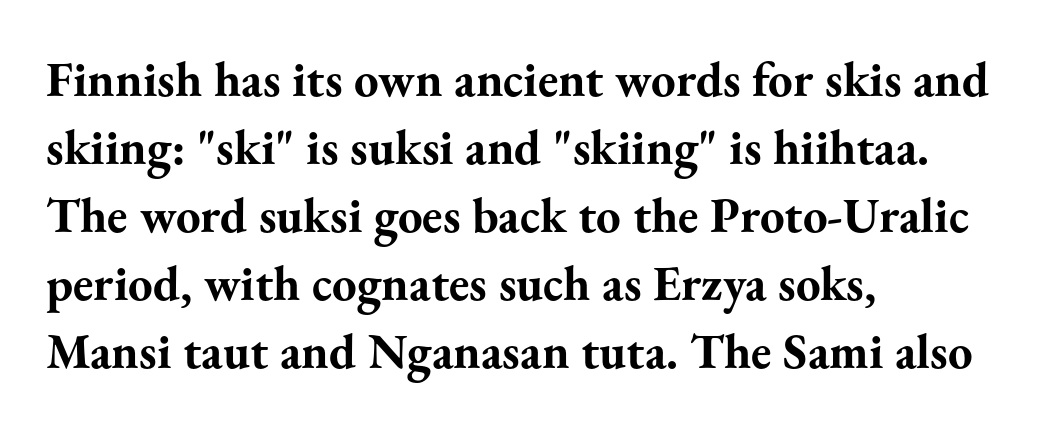
Posture: vertical. Do the characters align in a grid? No, the font is proportional. The baseline area is clear. A full-strength bold gives these letters their thick strokes.
